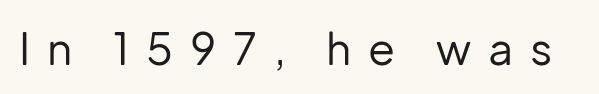
Designer's note — italics off, roman on. No word sits above an underline. Serifs: no, the terminals of the letterforms are clean. The passage shown is typed in a proportional face where columns would drift. The face looks like a standard text weight, possibly lighter. What stands out about the letter spacing? Its width — letters are far apart.
